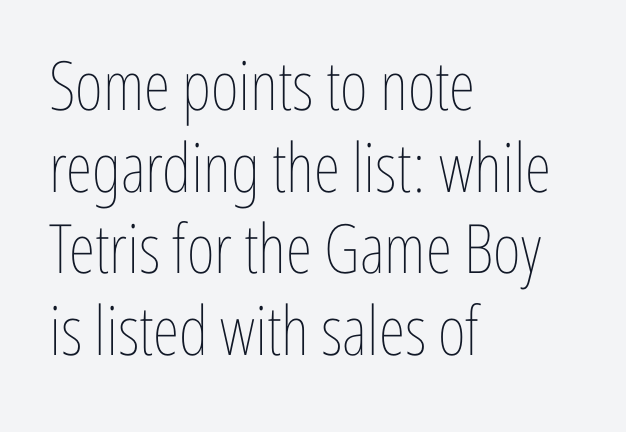
{"italic": "no", "bold": "no", "weight": "thin", "width": "condensed", "stroke_contrast": "low", "x_height": "medium", "monospaced": "no", "underline": "no", "align": "left", "line_spacing_ratio": 1.2, "letter_spacing": "normal", "letter_spacing_em": 0.0, "glyph_px": 68}
